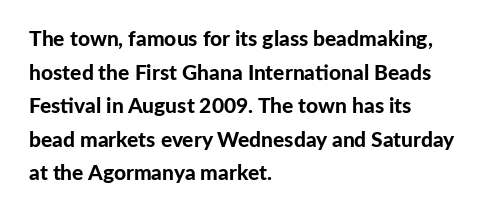
This sample uses plain, unmodified letter spacing. The lines are quadded left. If you measured baseline to baseline, you'd find a middling distance. A dark, heavy texture on the line: the type is bold. Unmarked baselines from the first word to the last.
